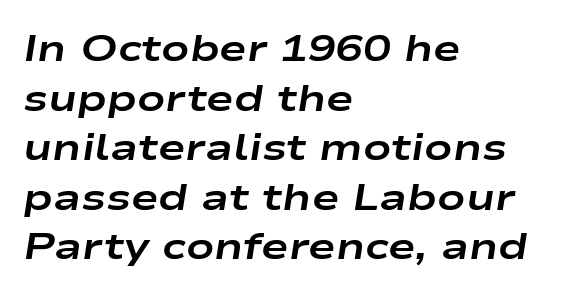
The image shows 37 px bold, wide type, italic (leaning right); set left-aligned, normal line spacing (1.34x), normal letter spacing, not underlined; low stroke contrast and a medium x-height.
